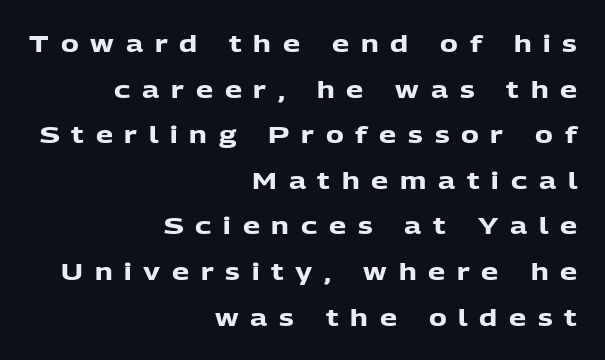
{"italic": "no", "bold": "yes", "underline": "no", "align": "right", "line_spacing": "loose", "line_spacing_ratio": 1.9, "letter_spacing": "wide", "letter_spacing_em": 0.49, "glyph_px": 24}
